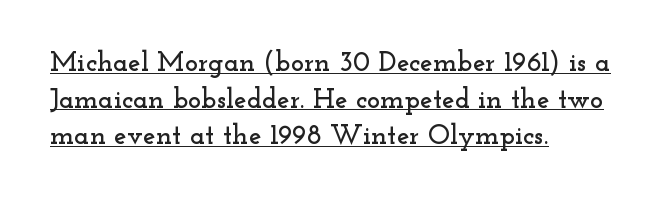
{"serif": "yes", "italic": "no", "width": "wide", "stroke_contrast": "low", "x_height": "small", "monospaced": "no", "underline": "yes", "align": "left", "line_spacing": "normal", "line_spacing_ratio": 1.31, "letter_spacing": "normal", "letter_spacing_em": 0.0, "glyph_px": 28}
